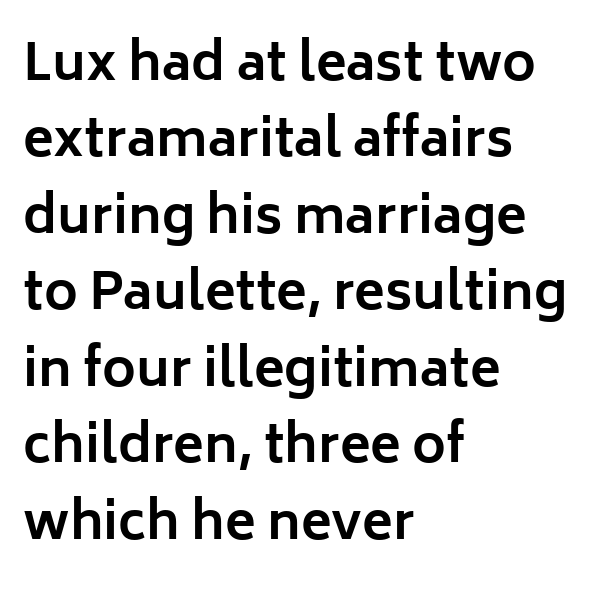
{"serif": "no", "italic": "no", "bold": "yes", "weight": "bold", "width": "normal", "stroke_contrast": "low", "x_height": "medium", "monospaced": "no", "underline": "no", "align": "left", "line_spacing": "normal", "line_spacing_ratio": 1.5, "letter_spacing": "normal", "letter_spacing_em": 0.0, "glyph_px": 51}
